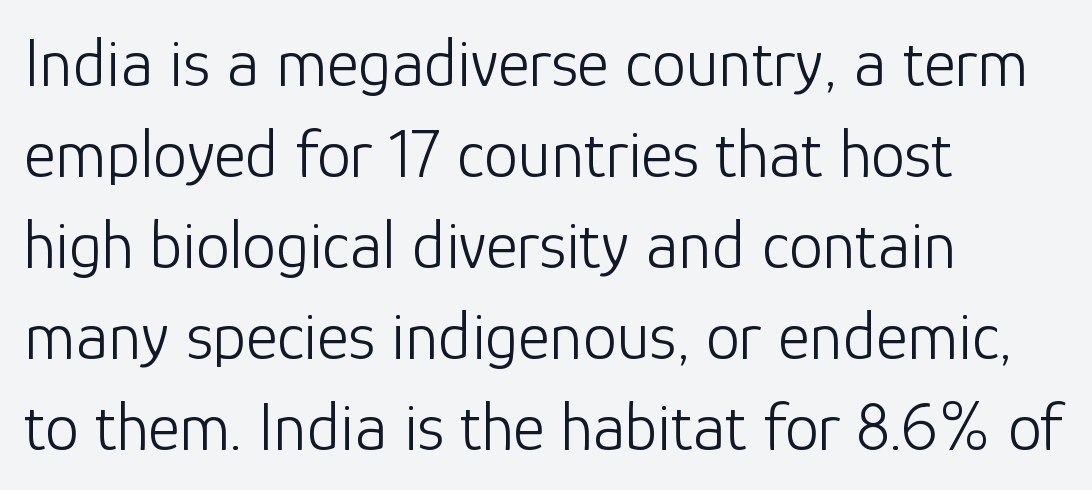
{"serif": "no", "italic": "no", "bold": "no", "weight": "light", "width": "normal", "stroke_contrast": "low", "x_height": "medium", "monospaced": "no", "underline": "no", "align": "left", "line_spacing": "normal", "line_spacing_ratio": 1.34, "letter_spacing": "normal", "letter_spacing_em": 0.0, "glyph_px": 68}
